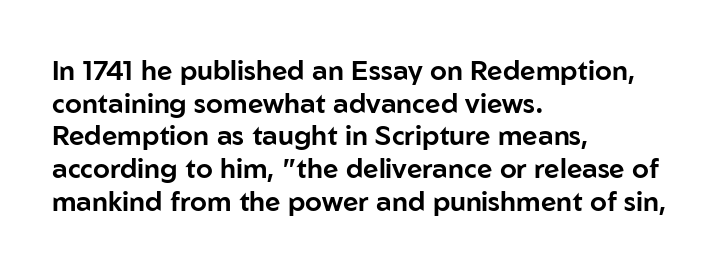
Words float on clear page, feet unadorned. Words appear dense and cohesive because spacing is normal. The lettering holds an erect, upright posture throughout. If you drew a ruler down the left edge, every line would touch it.
